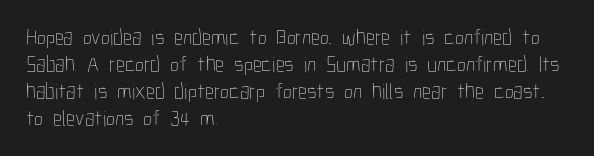
Q: Is the text bold? A: No.
Q: Is the text italic (slanted)? A: No, it is upright.
Q: Is the text underlined? A: No.
Q: How is the paragraph aligned? A: Left-aligned.
Q: Is the spacing between letters normal or unusually wide? A: Normal.
